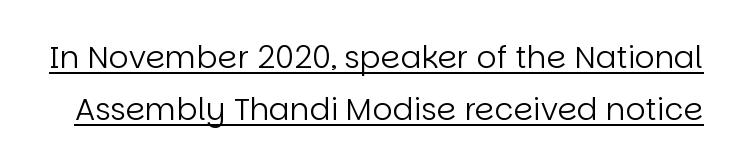
Check where the strokes stop: nothing finishes them off — pure sans. Whoever set this chose a conventional vertical rhythm. What decoration does the sample have? An underline. What stands out about the letter spacing? Nothing — it is the standard amount. Caption: face not bold, strokes unweighted. Proportional: the letters do not fall into vertical columns.
